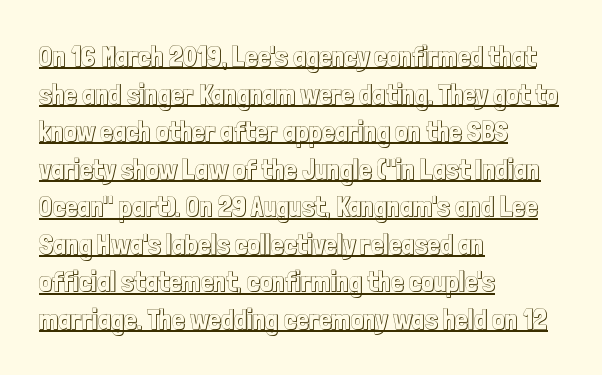
{"italic": "no", "width": "condensed", "x_height": "medium", "monospaced": "no", "underline": "yes", "align": "left", "line_spacing": "normal", "line_spacing_ratio": 1.34, "letter_spacing": "normal", "letter_spacing_em": 0.0, "glyph_px": 28}
